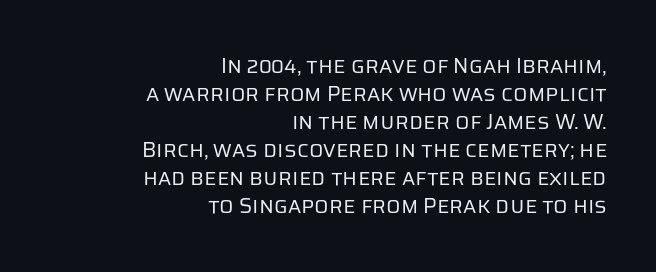
The image shows 21 px text type, upright; set right-aligned, normal line spacing (1.33x), normal letter spacing, not underlined.
